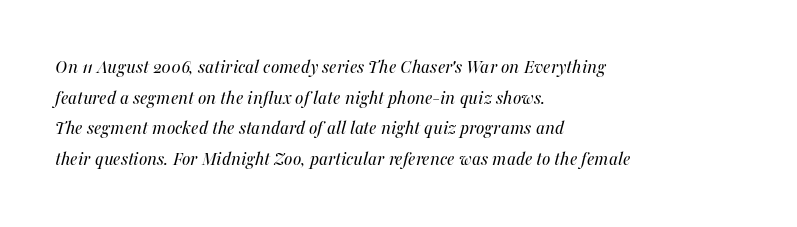
The image shows 20 px text type, italic (leaning right); set left-aligned, normal line spacing (1.53x), normal letter spacing, not underlined.
